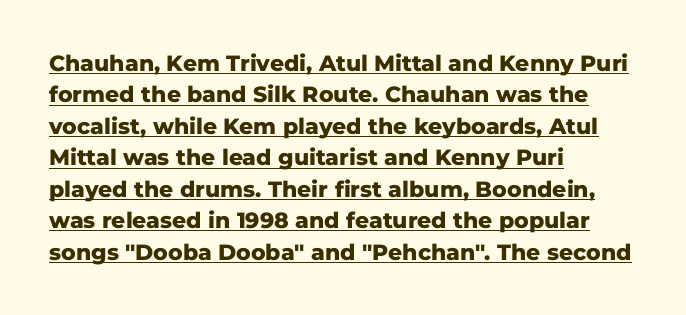
{"italic": "no", "bold": "yes", "underline": "yes", "align": "left", "line_spacing": "normal", "line_spacing_ratio": 1.43, "letter_spacing": "normal", "letter_spacing_em": 0.0, "glyph_px": 22}
